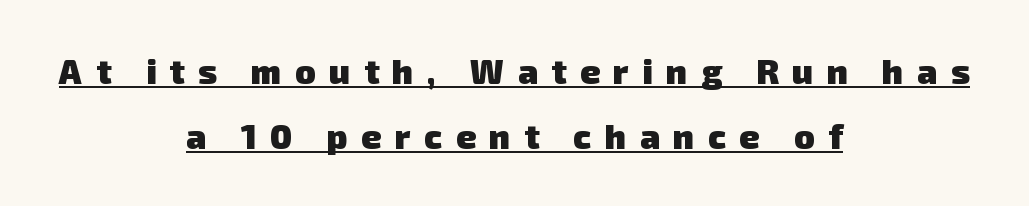
{"serif": "no", "bold": "yes", "weight": "heavy", "width": "normal", "stroke_contrast": "low", "x_height": "medium", "monospaced": "no", "underline": "yes", "align": "center", "line_spacing": "loose", "line_spacing_ratio": 1.9, "letter_spacing": "wide", "letter_spacing_em": 0.4, "glyph_px": 34}
